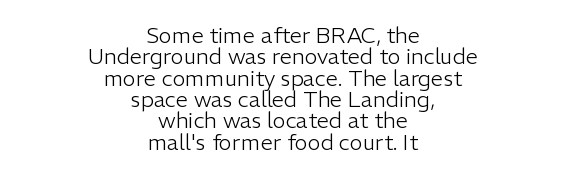
Q: Is the text bold? A: No.
Q: Is the text italic (slanted)? A: No, it is upright.
Q: Is the text underlined? A: No.
Q: How is the paragraph aligned? A: Centered.
Q: Is the spacing between letters normal or unusually wide? A: Normal.
Q: Is the spacing between lines tight, normal or loose? A: Tight.
